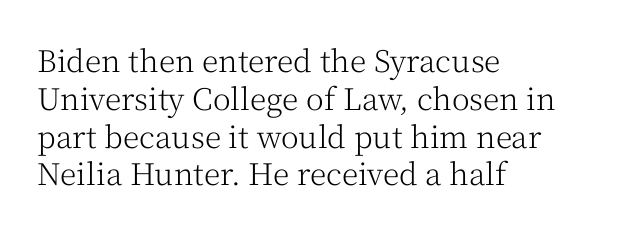
Q: Is the text bold? A: No.
Q: Is the text italic (slanted)? A: No, it is upright.
Q: Is the typeface a serif or a sans-serif typeface? A: Serif.
Q: Is the text underlined? A: No.
Q: How is the paragraph aligned? A: Left-aligned.
Q: Is the spacing between letters normal or unusually wide? A: Normal.
Q: Is the spacing between lines tight, normal or loose? A: Normal.
Q: Width (condensed, normal, or wide)? A: Normal.
Q: Stroke contrast? A: Medium.
Q: x-height? A: Medium.
Q: Monospaced? A: No.
